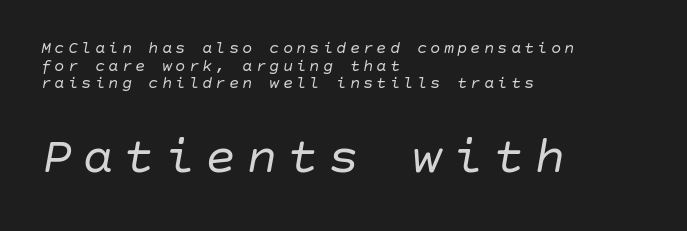
Q: Is the text bold? A: No.
Q: Is the text italic (slanted)? A: Yes, it leans right by about 10 degrees.
Q: Is the text underlined? A: No.
Q: How is the paragraph aligned? A: Left-aligned.
Q: Is the spacing between lines tight, normal or loose? A: Tight.
Q: Which block of text is set in a larger size, the first (top) or the second (bottom)? A: The second (bottom) one.
Q: Width (condensed, normal, or wide)? A: Normal.
Q: Stroke contrast? A: Low.
Q: x-height? A: Large.
